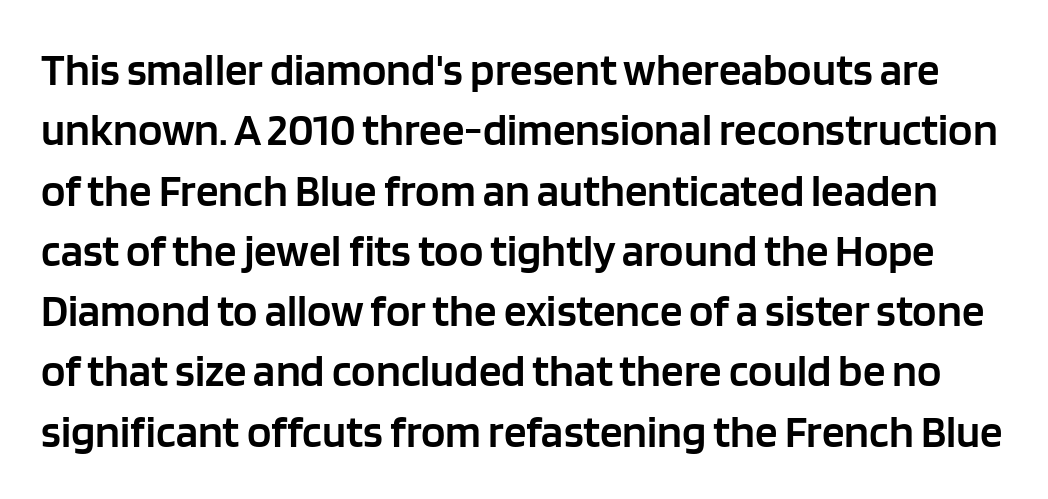
{"serif": "no", "italic": "no", "bold": "semi", "weight": "semibold", "width": "normal", "stroke_contrast": "low", "x_height": "large", "monospaced": "no", "underline": "no", "line_spacing": "normal", "line_spacing_ratio": 1.34, "letter_spacing": "normal", "letter_spacing_em": 0.0, "glyph_px": 45}
